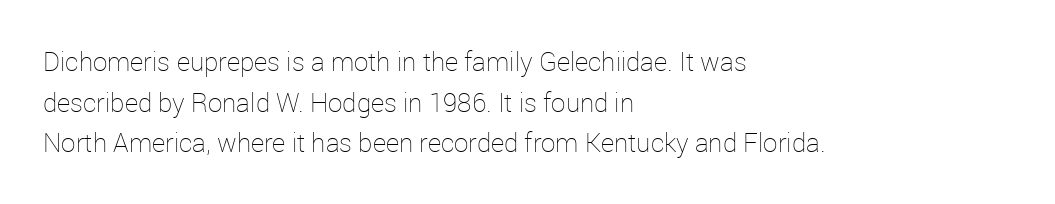
The zone under the glyphs is completely vacant. Letters have the restrained weight of plain body copy at most. Line beginnings align vertically; line endings do not. The gaps between neighbouring characters are ordinary and unremarkable.
